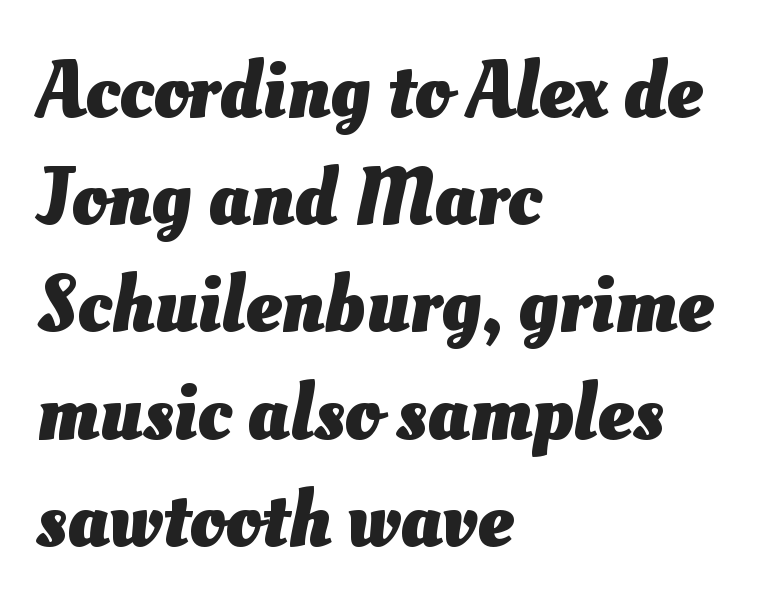
Layout note: lines flush left. Caption: standard tracking, unaltered. Character widths vary here, with narrow letters taking less room than wide ones. A bare baseline throughout the passage.
